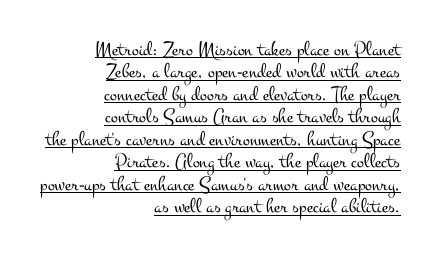
Look at the tracking — it's just the regular setting, nothing added. Stroke thickness stays within the range of a standard reading face or lighter. In CSS terms this would be text-align: right. The rendering uses the underline text-decoration. Whoever set this chose condensed vertical rhythm over breathing room.
